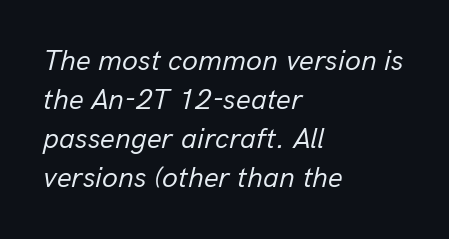
{"italic": "yes", "lean": "right", "slant_degrees": 13, "bold": "no", "weight": "regular", "width": "normal", "stroke_contrast": "low", "x_height": "medium", "monospaced": "no", "underline": "no", "align": "left", "line_spacing": "normal", "line_spacing_ratio": 1.34, "letter_spacing": "normal", "letter_spacing_em": 0.0, "glyph_px": 29}
